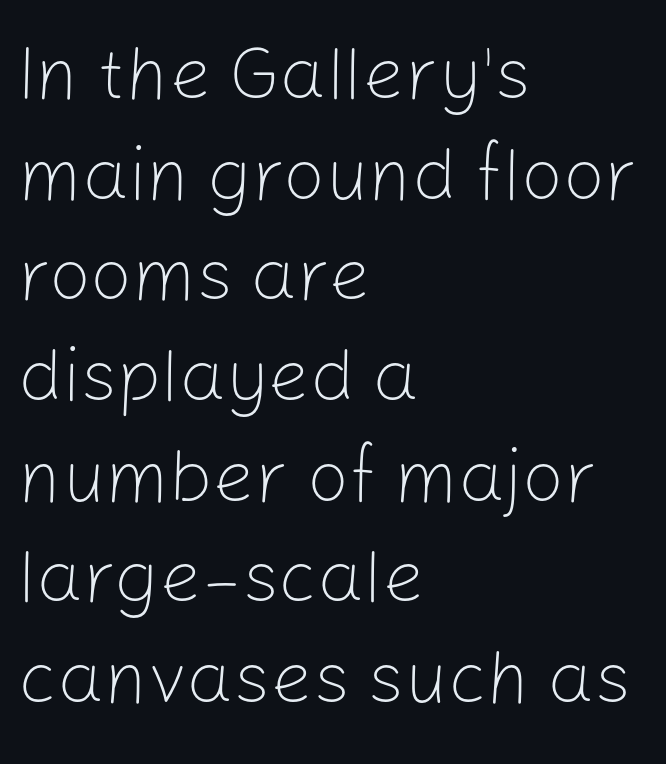
The image shows 74 px light sans-serif type, upright; set left-aligned, normal line spacing (1.36x), normal letter spacing, not underlined; low stroke contrast and a medium x-height.
